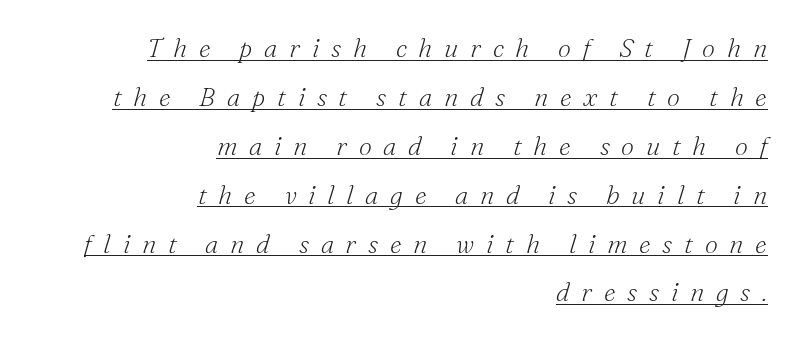
Q: Is the text bold? A: No.
Q: Is the text italic (slanted)? A: Yes, it leans right by about 16 degrees.
Q: Is the text underlined? A: Yes.
Q: How is the paragraph aligned? A: Right-aligned.
Q: Is the spacing between letters normal or unusually wide? A: Unusually wide.
